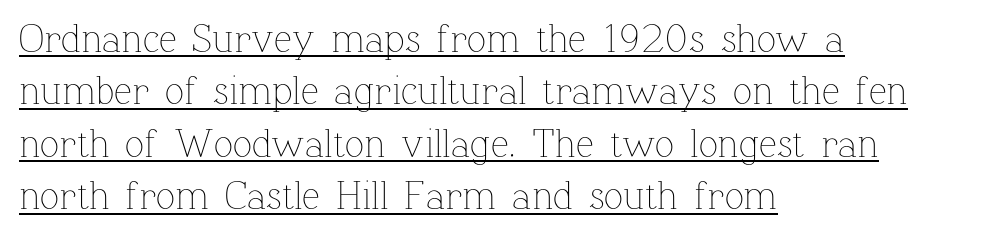
The image shows 40 px thin type, upright; set left-aligned, normal line spacing (1.31x), normal letter spacing, underlined; low stroke contrast and a medium x-height.
